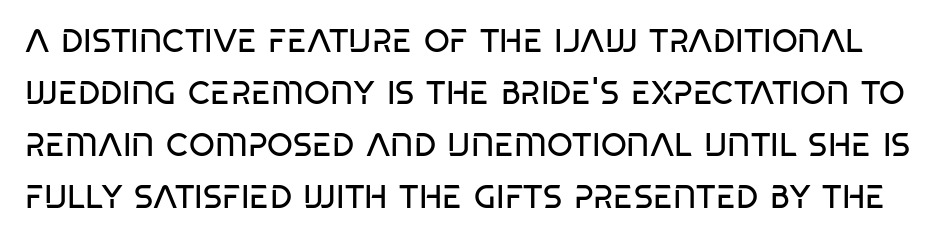
{"serif": "no", "italic": "no", "bold": "no", "weight": "regular", "width": "condensed", "stroke_contrast": "low", "x_height": "large", "monospaced": "no", "underline": "no", "line_spacing": "normal", "line_spacing_ratio": 1.58, "letter_spacing": "normal", "letter_spacing_em": 0.0, "glyph_px": 33}
